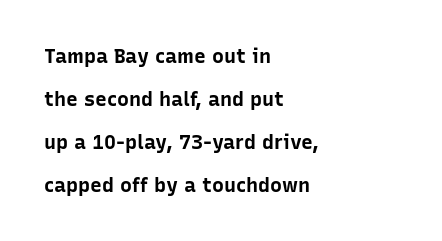
{"italic": "no", "bold": "yes", "underline": "no", "align": "left", "line_spacing": "loose", "line_spacing_ratio": 2.15, "letter_spacing": "normal", "letter_spacing_em": 0.0, "glyph_px": 20}
